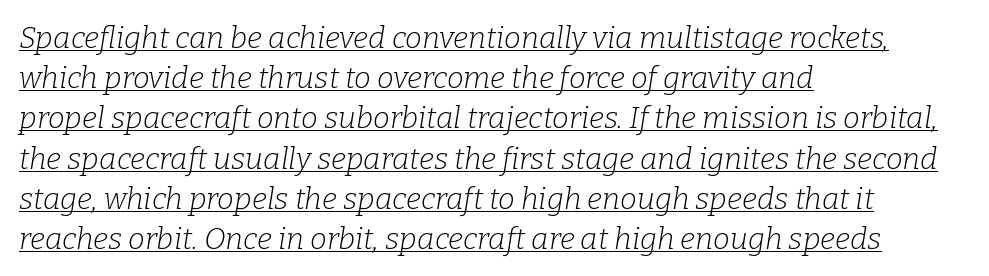
{"serif": "yes", "italic": "yes", "lean": "right", "slant_degrees": 9, "bold": "no", "weight": "light", "width": "normal", "stroke_contrast": "low", "x_height": "medium", "monospaced": "no", "underline": "yes", "align": "left", "line_spacing": "normal", "line_spacing_ratio": 1.34, "letter_spacing": "normal", "letter_spacing_em": 0.0, "glyph_px": 30}
